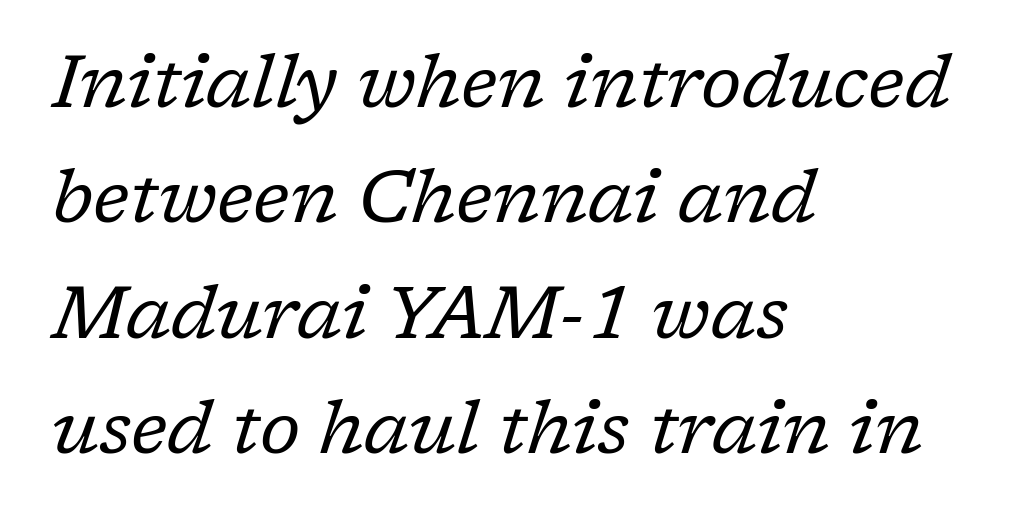
Heft: none added — not bold. A typesetter would call this proportional, since set widths differ per character. Vertically, the passage feels balanced, rows spaced as you'd expect. Short note: letters normally spaced. Short and long lines alike share a common starting point at left.
